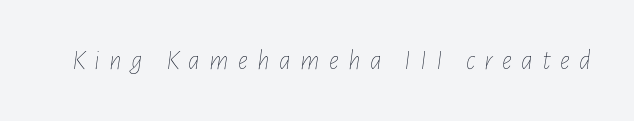
Q: Is the text bold? A: No.
Q: Is the text italic (slanted)? A: Yes, it leans right by about 7 degrees.
Q: Is the text underlined? A: No.
Q: Is the spacing between letters normal or unusually wide? A: Unusually wide.
Q: Width (condensed, normal, or wide)? A: Condensed.
Q: Stroke contrast? A: Low.
Q: x-height? A: Medium.
Q: Monospaced? A: No.
